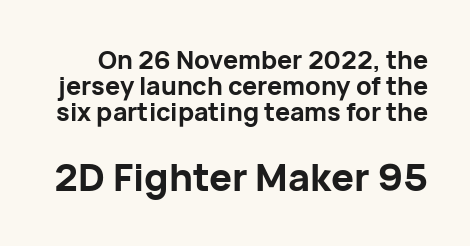
Q: Is the text bold? A: Yes.
Q: Is the text italic (slanted)? A: No, it is upright.
Q: Is the typeface a serif or a sans-serif typeface? A: Sans-serif.
Q: Is the text underlined? A: No.
Q: Is the spacing between letters normal or unusually wide? A: Normal.
Q: Is the spacing between lines tight, normal or loose? A: Tight.
Q: Which block of text is set in a larger size, the first (top) or the second (bottom)? A: The second (bottom) one.
Q: Width (condensed, normal, or wide)? A: Normal.
Q: Stroke contrast? A: Low.
Q: x-height? A: Medium.
Q: Monospaced? A: No.
